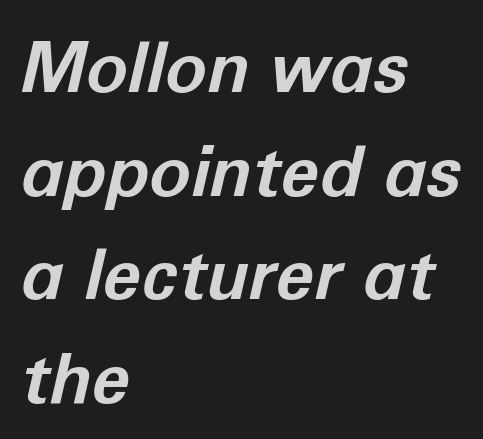
The image shows 70 px bold type, italic (leaning right); set left-aligned, normal line spacing (1.48x), normal letter spacing, not underlined; low stroke contrast and a medium x-height.
